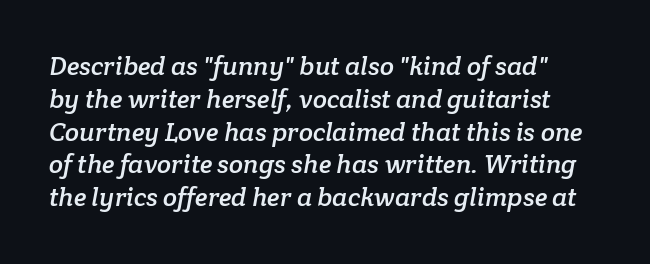
Default kerning and tracking; the words read as compact shapes. Whoever set this chose a conventional vertical rhythm. The space beneath each line is pristine and unruled.
